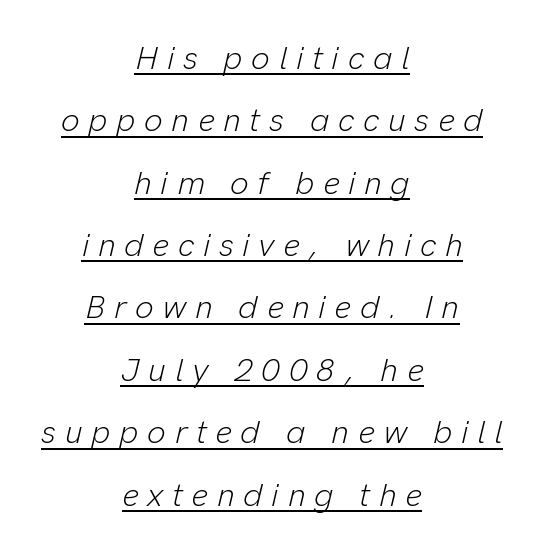
{"italic": "yes", "lean": "right", "slant_degrees": 13, "bold": "no", "weight": "light", "width": "normal", "stroke_contrast": "low", "x_height": "medium", "monospaced": "no", "underline": "yes", "align": "center", "line_spacing_ratio": 1.89, "letter_spacing": "wide", "letter_spacing_em": 0.26, "glyph_px": 33}
